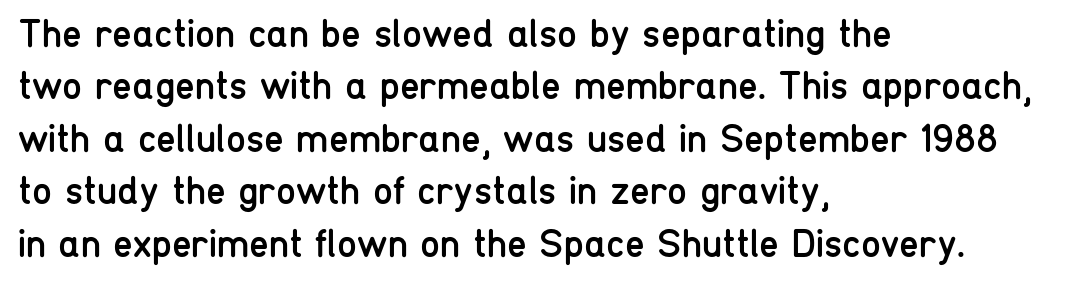
Q: Is the text bold? A: No.
Q: Is the text italic (slanted)? A: No, it is upright.
Q: Is the typeface a serif or a sans-serif typeface? A: Sans-serif.
Q: Is the text underlined? A: No.
Q: How is the paragraph aligned? A: Left-aligned.
Q: Is the spacing between letters normal or unusually wide? A: Normal.
Q: Is the spacing between lines tight, normal or loose? A: Normal.
Q: Width (condensed, normal, or wide)? A: Condensed.
Q: Stroke contrast? A: Low.
Q: x-height? A: Medium.
Q: Monospaced? A: No.
